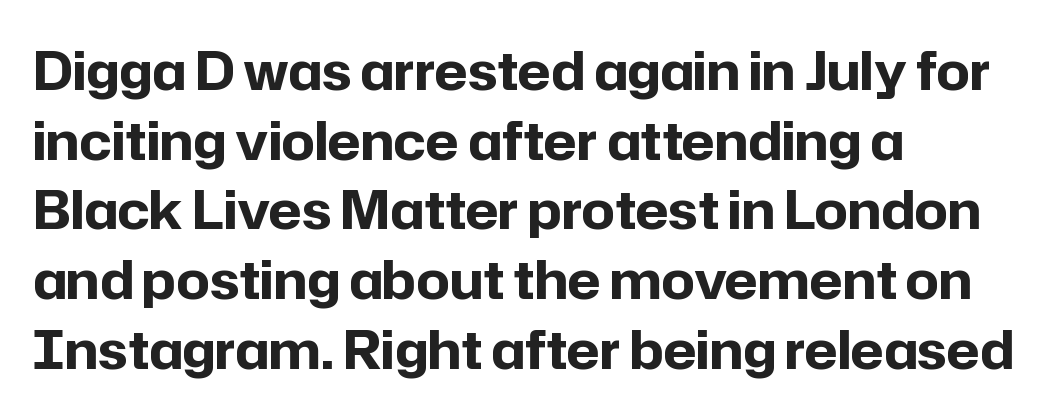
{"serif": "no", "italic": "no", "bold": "yes", "weight": "bold", "width": "normal", "stroke_contrast": "low", "x_height": "medium", "monospaced": "no", "underline": "no", "align": "left", "line_spacing": "normal", "line_spacing_ratio": 1.34, "letter_spacing": "normal", "letter_spacing_em": 0.0, "glyph_px": 52}
